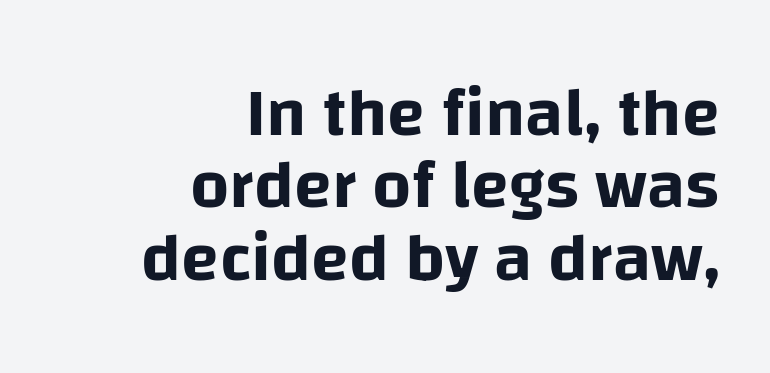
Q: Is the text italic (slanted)? A: No, it is upright.
Q: Is the typeface a serif or a sans-serif typeface? A: Sans-serif.
Q: Is the text underlined? A: No.
Q: How is the paragraph aligned? A: Right-aligned.
Q: Is the spacing between letters normal or unusually wide? A: Normal.
Q: Is the spacing between lines tight, normal or loose? A: Tight.
Q: Width (condensed, normal, or wide)? A: Normal.
Q: Stroke contrast? A: Low.
Q: x-height? A: Large.
Q: Monospaced? A: No.
